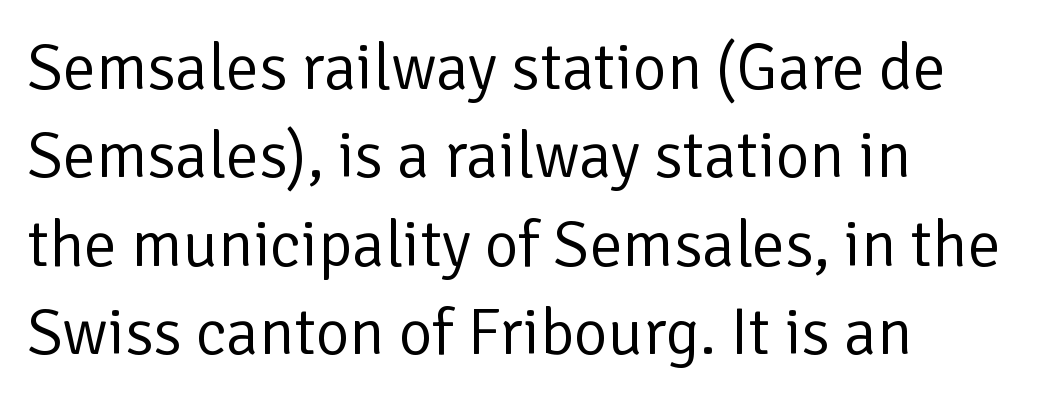
{"serif": "no", "italic": "no", "bold": "no", "weight": "regular", "width": "normal", "stroke_contrast": "low", "x_height": "medium", "monospaced": "no", "underline": "no", "align": "left", "line_spacing": "normal", "line_spacing_ratio": 1.36, "letter_spacing": "normal", "letter_spacing_em": 0.0, "glyph_px": 65}
